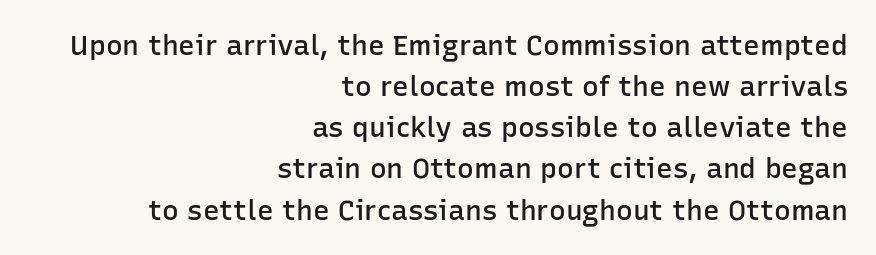
{"serif": "no", "italic": "no", "bold": "semi", "weight": "semibold", "width": "normal", "stroke_contrast": "low", "x_height": "medium", "monospaced": "no", "underline": "no", "align": "right", "line_spacing": "normal", "line_spacing_ratio": 1.47, "letter_spacing": "normal", "letter_spacing_em": 0.0, "glyph_px": 28}
